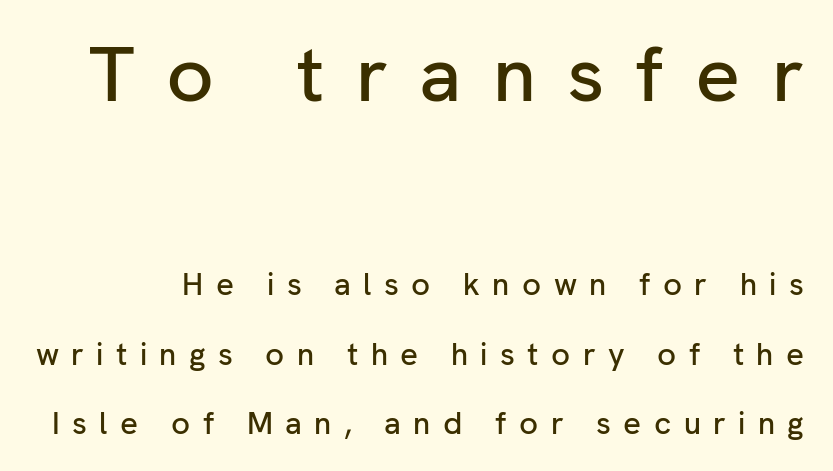
Spacing between characters has been opened up far beyond the box default. A roman cut, with each character standing at attention. The line-height multiplier appears high, well above default. Character widths vary here, with narrow letters taking less room than wide ones. The face used here appears at its bigger size in the upper chunk.
